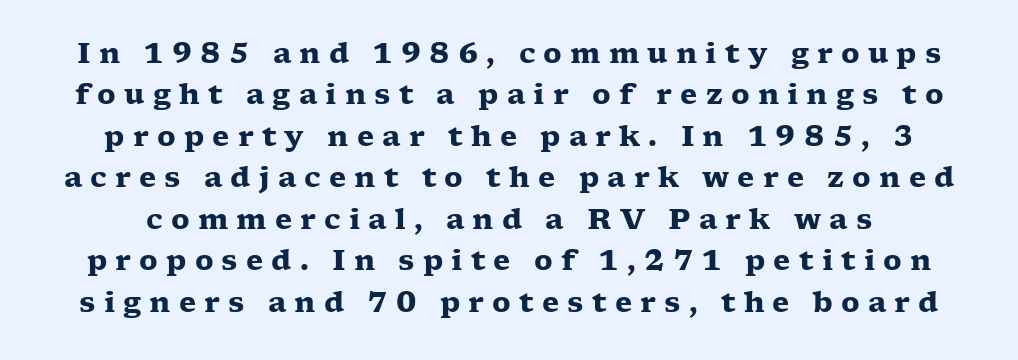
{"serif": "yes", "italic": "no", "bold": "yes", "weight": "heavy", "width": "wide", "stroke_contrast": "low", "x_height": "medium", "monospaced": "no", "underline": "no", "line_spacing": "normal", "line_spacing_ratio": 1.48, "letter_spacing": "wide", "letter_spacing_em": 0.29, "glyph_px": 28}
